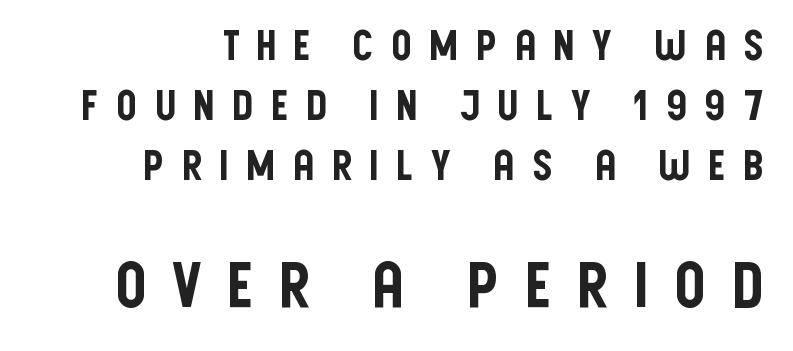
{"serif": "no", "italic": "no", "width": "condensed", "stroke_contrast": "low", "x_height": "large", "monospaced": "no", "underline": "no", "align": "right", "line_spacing": "normal", "line_spacing_ratio": 1.43, "letter_spacing": "wide", "letter_spacing_em": 0.38, "larger_block": "second", "size_ratio": 1.5, "glyph_px": 63}
